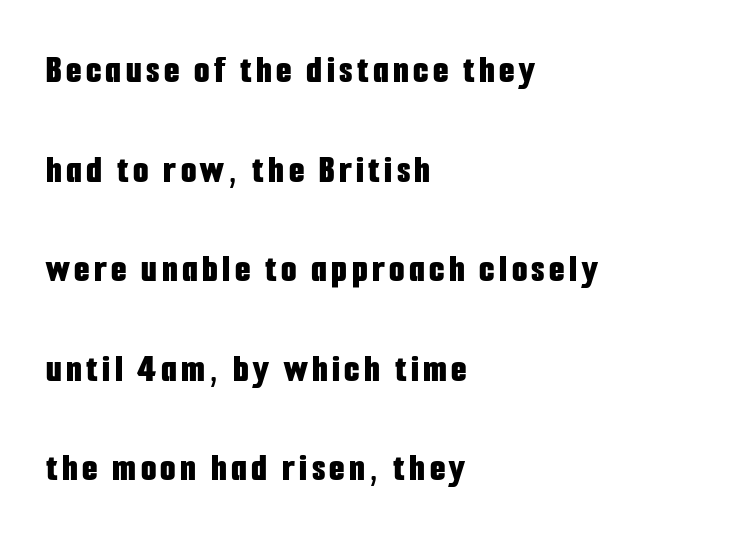
The image shows 40 px bold, condensed sans-serif type, upright; set left-aligned, loose line spacing (2.49x), not underlined; low stroke contrast and a medium x-height.
